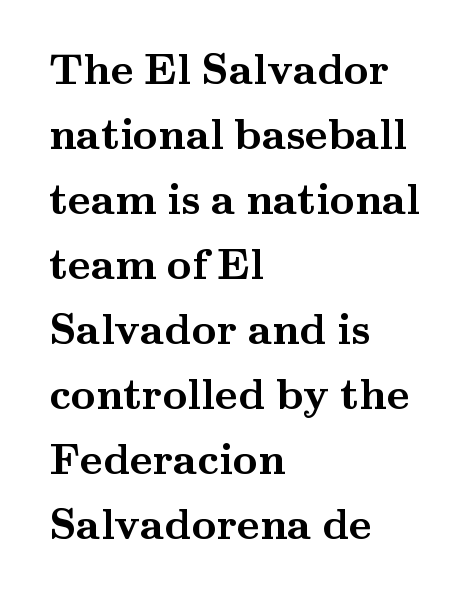
{"serif": "yes", "italic": "no", "bold": "yes", "weight": "semibold", "width": "wide", "stroke_contrast": "medium", "x_height": "small", "monospaced": "no", "underline": "no", "align": "left", "line_spacing": "normal", "line_spacing_ratio": 1.51, "letter_spacing": "normal", "letter_spacing_em": 0.0, "glyph_px": 43}
